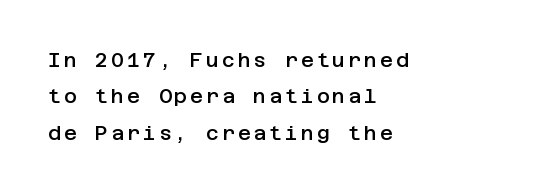
{"italic": "no", "bold": "semi", "underline": "no", "align": "left", "line_spacing_ratio": 1.82, "glyph_px": 20}
